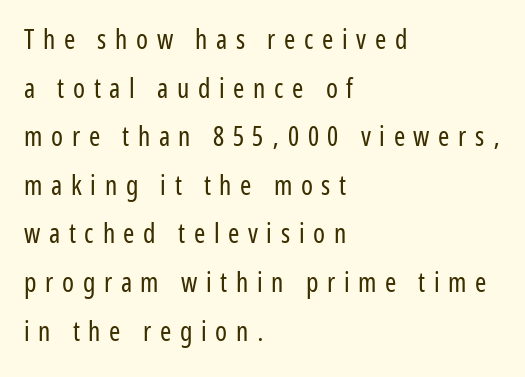
The image shows 27 px text type, upright; set left-aligned, line spacing 1.8x, unusually wide letter spacing (+0.32 em), not underlined.
